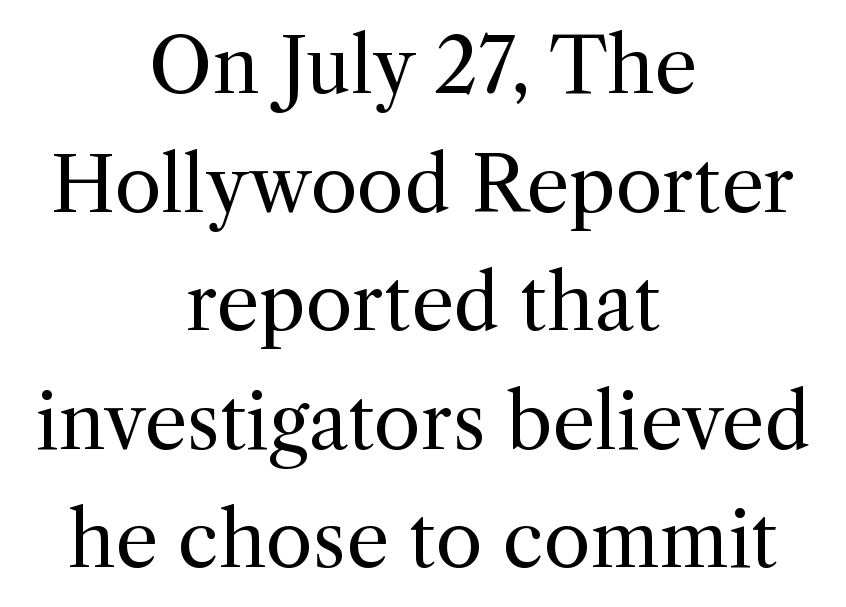
The image shows 76 px regular-weight serif type, upright; set centered, normal line spacing (1.56x), normal letter spacing, not underlined; a medium x-height.
